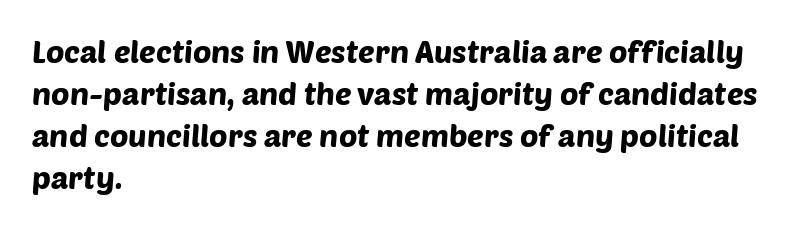
Q: Is the typeface a serif or a sans-serif typeface? A: Sans-serif.
Q: Is the text underlined? A: No.
Q: How is the paragraph aligned? A: Left-aligned.
Q: Is the spacing between letters normal or unusually wide? A: Normal.
Q: Is the spacing between lines tight, normal or loose? A: Normal.
Q: Width (condensed, normal, or wide)? A: Normal.
Q: Stroke contrast? A: Low.
Q: x-height? A: Large.
Q: Monospaced? A: No.
